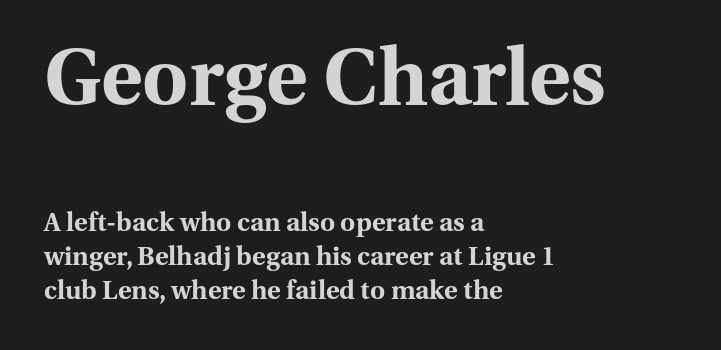
{"serif": "yes", "italic": "no", "bold": "yes", "weight": "bold", "width": "normal", "stroke_contrast": "medium", "x_height": "medium", "monospaced": "no", "underline": "no", "align": "left", "line_spacing": "normal", "line_spacing_ratio": 1.31, "letter_spacing": "normal", "letter_spacing_em": 0.0, "larger_block": "first", "size_ratio": 3.04, "glyph_px": 79}
